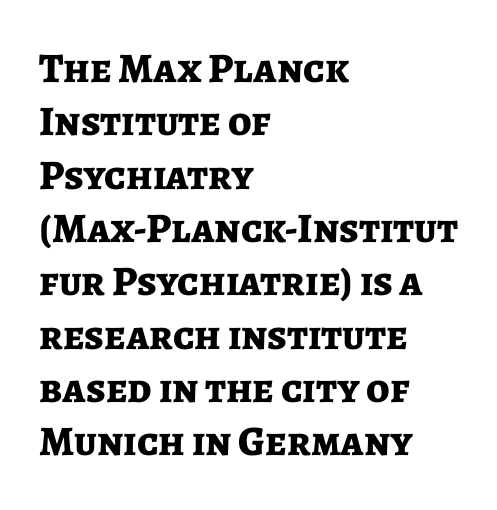
The image shows 42 px bold sans-serif type, upright; set left-aligned, normal line spacing (1.27x), normal letter spacing, not underlined; low stroke contrast and a medium x-height.
